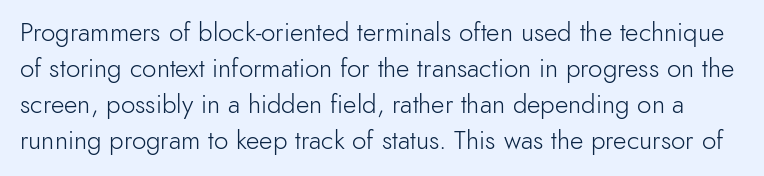
{"italic": "no", "bold": "no", "underline": "no", "line_spacing": "normal", "line_spacing_ratio": 1.39, "letter_spacing": "normal", "letter_spacing_em": 0.0, "glyph_px": 26}
